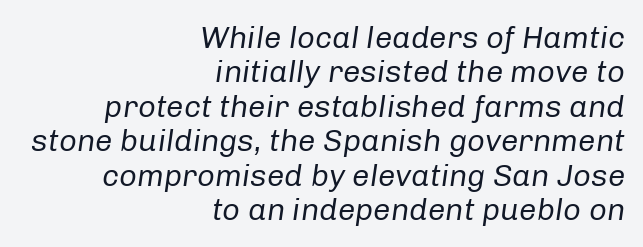
Q: Is the text bold? A: No.
Q: Is the text italic (slanted)? A: Yes, it leans right by about 8 degrees.
Q: Is the text underlined? A: No.
Q: How is the paragraph aligned? A: Right-aligned.
Q: Is the spacing between letters normal or unusually wide? A: Normal.
Q: Is the spacing between lines tight, normal or loose? A: Tight.
Q: Width (condensed, normal, or wide)? A: Normal.
Q: Stroke contrast? A: Low.
Q: x-height? A: Medium.
Q: Monospaced? A: No.
